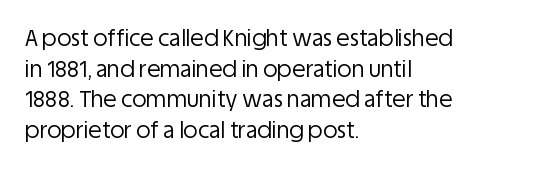
The image shows 22 px text type, upright; set left-aligned, normal line spacing (1.39x), normal letter spacing, not underlined.
